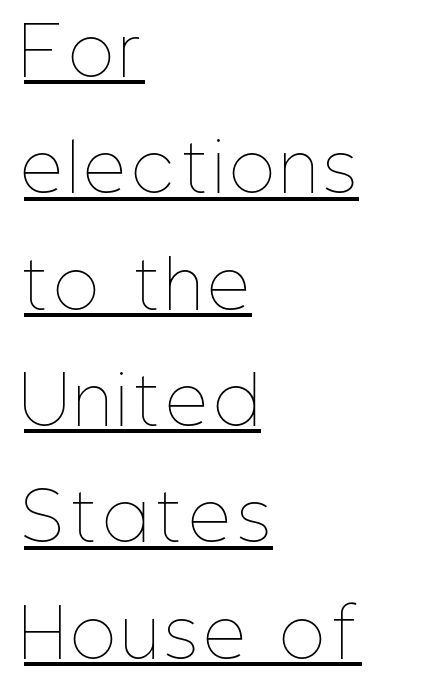
Q: Is the text bold? A: No.
Q: Is the text italic (slanted)? A: No, it is upright.
Q: Is the text underlined? A: Yes.
Q: How is the paragraph aligned? A: Left-aligned.
Q: Width (condensed, normal, or wide)? A: Condensed.
Q: Stroke contrast? A: Low.
Q: x-height? A: Medium.
Q: Monospaced? A: No.
